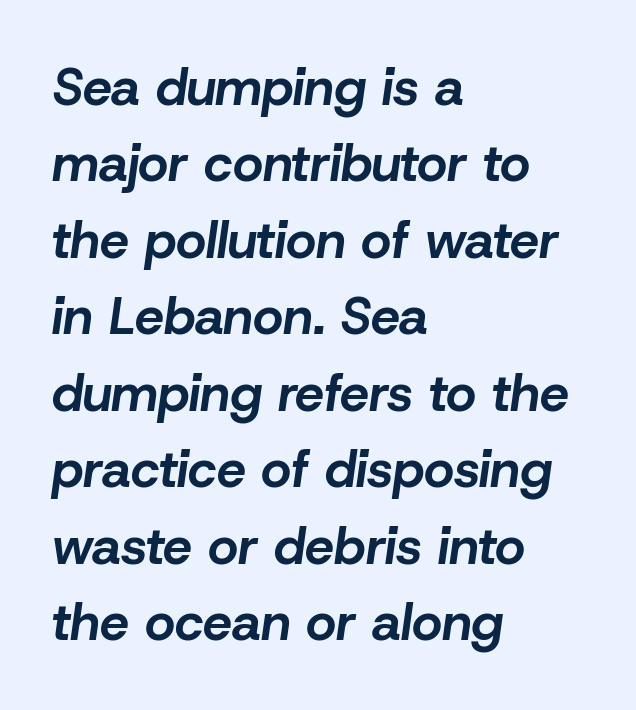
The image shows 52 px bold type, italic (leaning right); set left-aligned, normal line spacing (1.47x), normal letter spacing, not underlined; low stroke contrast and a medium x-height.
